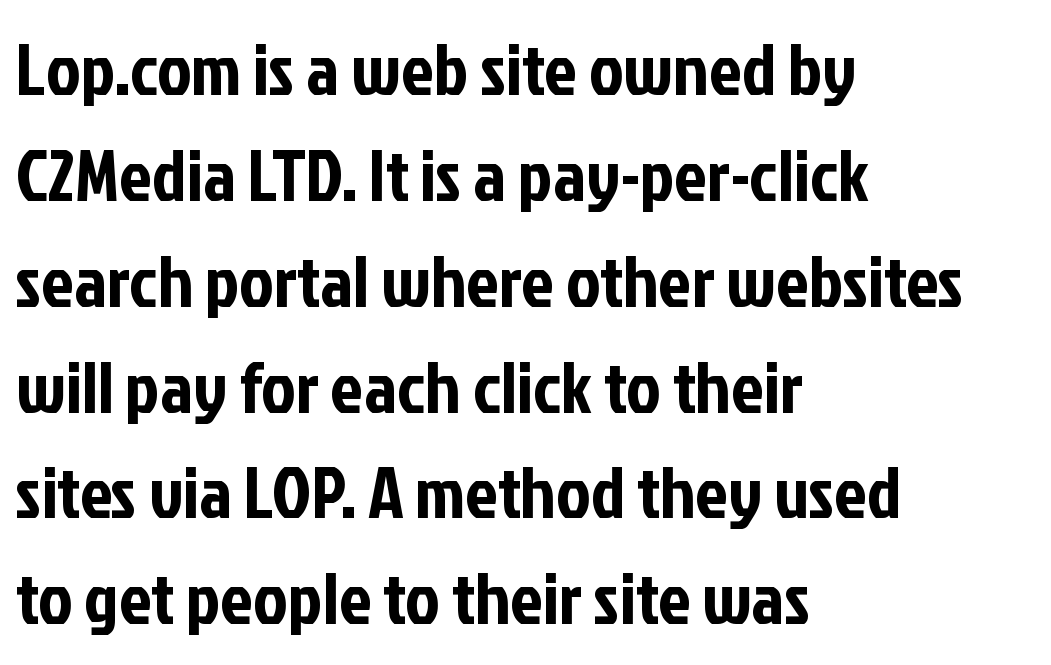
The image shows 73 px condensed sans-serif type, upright; set left-aligned, normal line spacing (1.45x), normal letter spacing, not underlined; low stroke contrast and a medium x-height.
